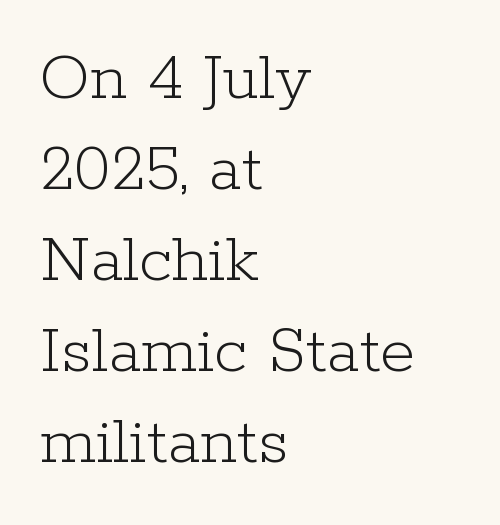
The image shows 71 px light serif type, upright; set left-aligned, normal line spacing (1.28x), normal letter spacing, not underlined; low stroke contrast and a medium x-height.
